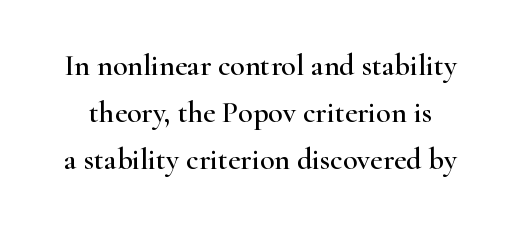
The horizontal fit of the characters is conventional and even. To sum up the face: it has serifs. The typography opts for an upright posture over an oblique one. Descenders hang freely into open space.
